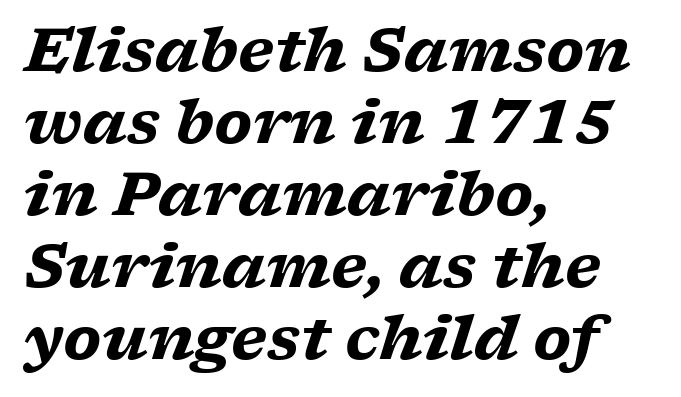
Q: Is the text bold? A: Yes.
Q: Is the text italic (slanted)? A: Yes, it leans right by about 17 degrees.
Q: Is the typeface a serif or a sans-serif typeface? A: Serif.
Q: Is the text underlined? A: No.
Q: How is the paragraph aligned? A: Left-aligned.
Q: Is the spacing between letters normal or unusually wide? A: Normal.
Q: Width (condensed, normal, or wide)? A: Wide.
Q: Stroke contrast? A: Low.
Q: x-height? A: Medium.
Q: Monospaced? A: No.
